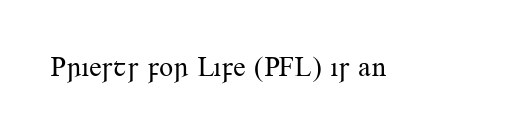
Q: Is the text bold? A: No.
Q: Is the text italic (slanted)? A: No, it is upright.
Q: Is the typeface a serif or a sans-serif typeface? A: Serif.
Q: Is the text underlined? A: No.
Q: Is the spacing between letters normal or unusually wide? A: Normal.
Q: Width (condensed, normal, or wide)? A: Normal.
Q: Stroke contrast? A: Medium.
Q: x-height? A: Small.
Q: Monospaced? A: No.
